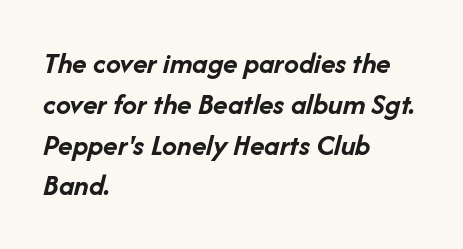
{"italic": "yes", "lean": "right", "slant_degrees": 14, "bold": "yes", "weight": "semibold", "width": "normal", "stroke_contrast": "low", "x_height": "medium", "monospaced": "no", "underline": "no", "align": "left", "line_spacing": "normal", "line_spacing_ratio": 1.36, "letter_spacing": "normal", "letter_spacing_em": 0.0, "glyph_px": 30}
